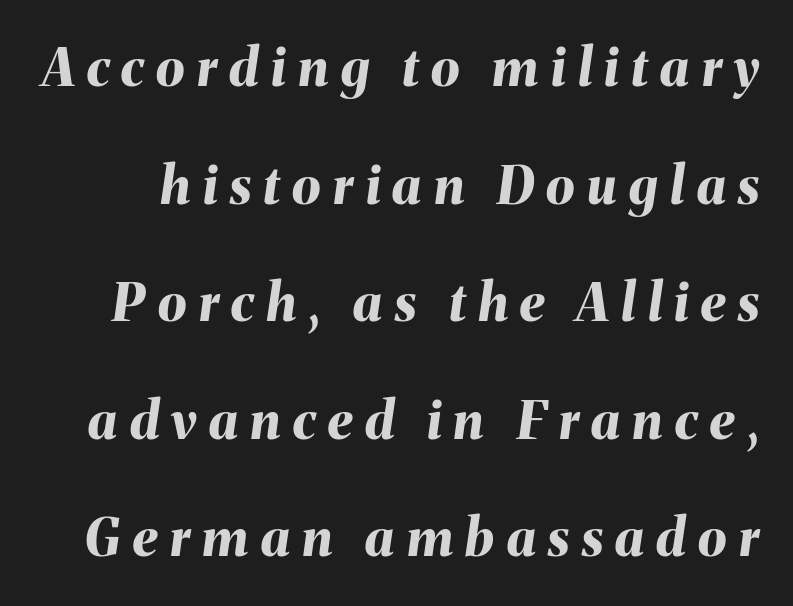
The letters advance in unequal steps, a hallmark of proportional type. Widely set lines give the paragraph a tall, airy silhouette. The font is running at its bold setting. The baseline area is clear. You can tell it's italic because the verticals aren't actually vertical.
